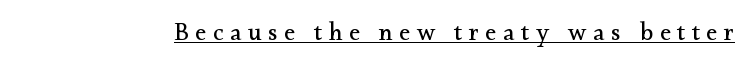
The line texture is sparse and dotted thanks to wide tracking. The characters are drawn with everyday or finer stroke widths. The rendered words wear a rule along their underside. Rendered with straight, roman letterforms.
